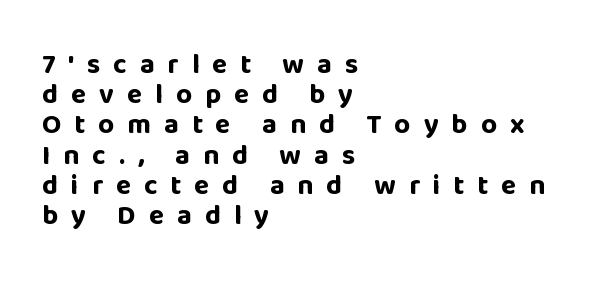
The image shows 28 px bold sans-serif type, upright; set left-aligned, tight line spacing (1.08x), unusually wide letter spacing (+0.46 em), not underlined; low stroke contrast and a large x-height.
